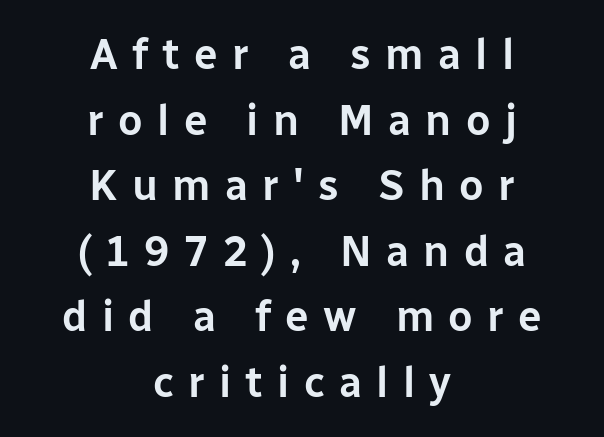
The image shows 42 px sans-serif type, upright; set centered, normal line spacing (1.56x), unusually wide letter spacing (+0.34 em), not underlined; low stroke contrast and a medium x-height.
